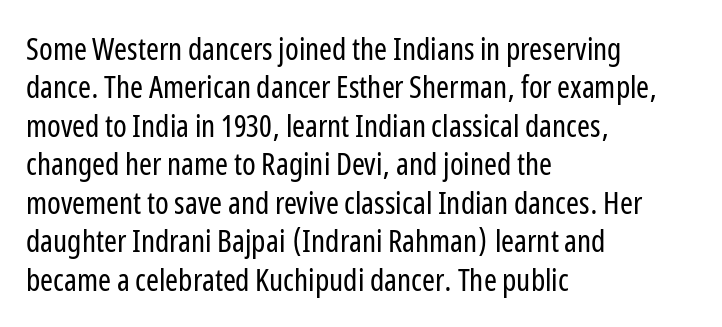
The image shows 31 px regular-weight, condensed sans-serif type, upright; set left-aligned, line spacing 1.24x, normal letter spacing, not underlined; low stroke contrast and a medium x-height.
